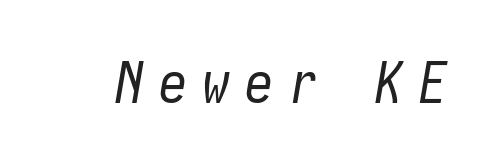
{"italic": "yes", "lean": "right", "slant_degrees": 10, "bold": "no", "weight": "regular", "width": "condensed", "stroke_contrast": "low", "x_height": "medium", "underline": "no", "letter_spacing": "wide", "letter_spacing_em": 0.26, "glyph_px": 57}
